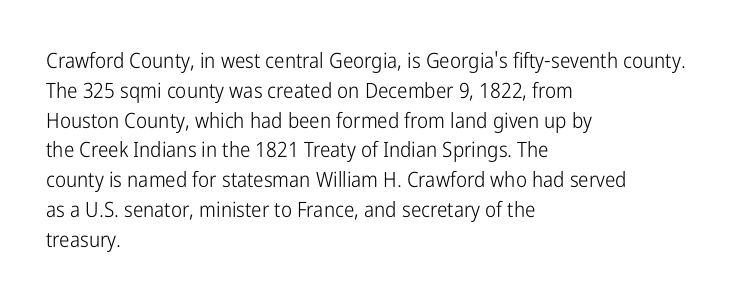
Q: Is the text bold? A: No.
Q: Is the text italic (slanted)? A: No, it is upright.
Q: Is the text underlined? A: No.
Q: How is the paragraph aligned? A: Left-aligned.
Q: Is the spacing between letters normal or unusually wide? A: Normal.
Q: Is the spacing between lines tight, normal or loose? A: Normal.
